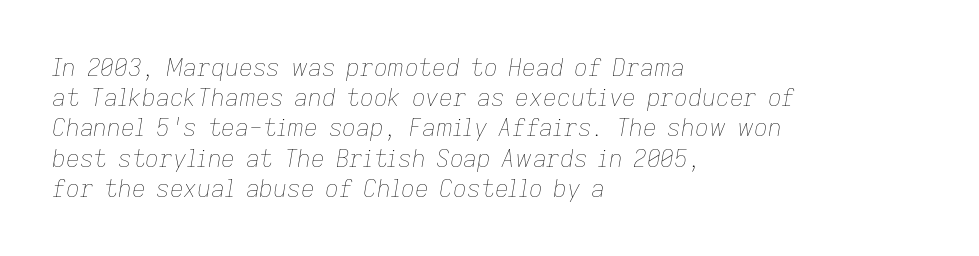
Q: Is the text bold? A: No.
Q: Is the text italic (slanted)? A: Yes, it leans right by about 9 degrees.
Q: Is the text underlined? A: No.
Q: How is the paragraph aligned? A: Left-aligned.
Q: Is the spacing between letters normal or unusually wide? A: Normal.
Q: Is the spacing between lines tight, normal or loose? A: Normal.
